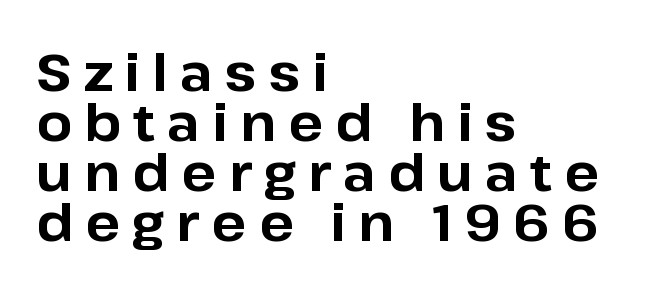
Notice how the stems are strictly vertical — no italics here. Is this a sans? Yes — the strokes have no serifs. The passage shown has open, widely tracked lettering throughout. Reading down the block, your eye returns to a fixed left position each line. Stroke thickness is high; the sample reads as a true bold. Reading down the column, the eye jumps only a short way to each next line.
